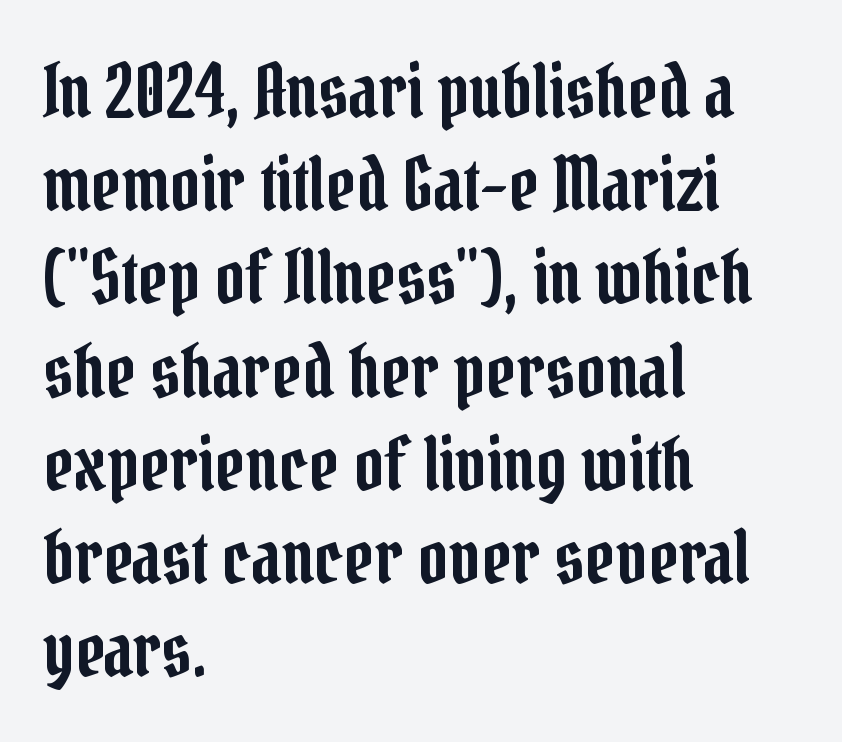
You could not count columns in this text — the font is proportionally spaced. Bare-footed words on every line. Normally led — the rows are evenly, conventionally spaced. In terms of posture, this sample is upright. Between one letter and the next there's only the usual sliver of space. The typesetter chose a ragged-right arrangement here.
